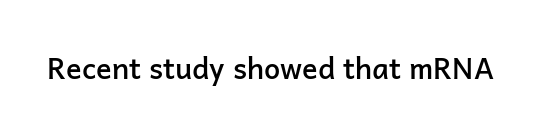
The baseline area is clear. Characters follow at the spacing the type designer built in. The passage shown is semibold, sitting just below true bold. Character widths vary here, with narrow letters taking less room than wide ones. Observe the absence of serifs on each vertical stroke in this sample.
